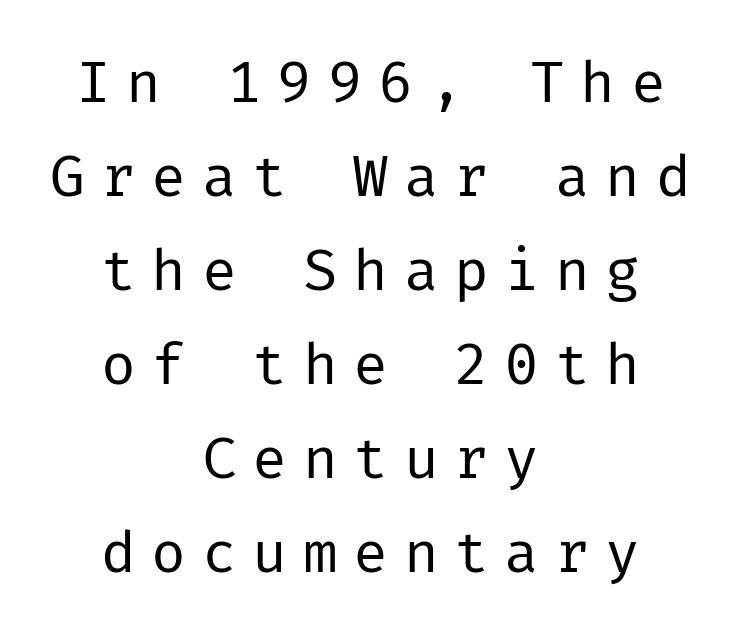
The image shows 58 px regular-weight sans-serif type, upright; set centered, normal line spacing (1.62x), unusually wide letter spacing (+0.27 em), not underlined; low stroke contrast and a medium x-height.
